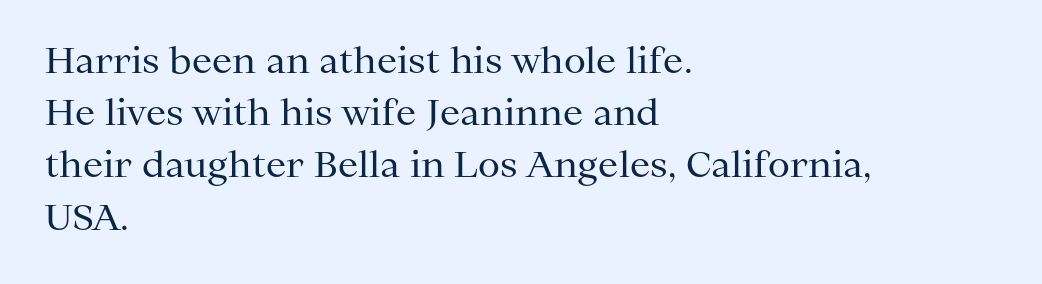
The image shows 36 px regular-weight serif type, upright; set left-aligned, normal line spacing (1.45x), normal letter spacing, not underlined; medium stroke contrast and a medium x-height.
